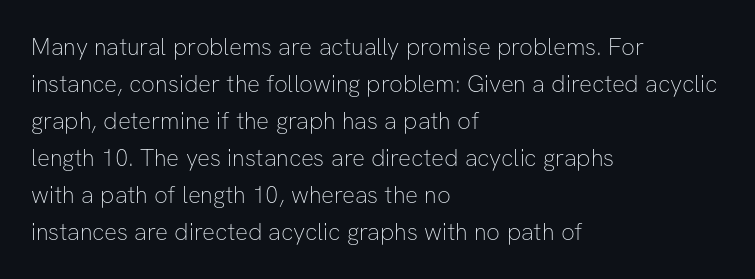
Q: Is the text bold? A: No.
Q: Is the text italic (slanted)? A: No, it is upright.
Q: Is the text underlined? A: No.
Q: How is the paragraph aligned? A: Left-aligned.
Q: Is the spacing between letters normal or unusually wide? A: Normal.
Q: Is the spacing between lines tight, normal or loose? A: Normal.
